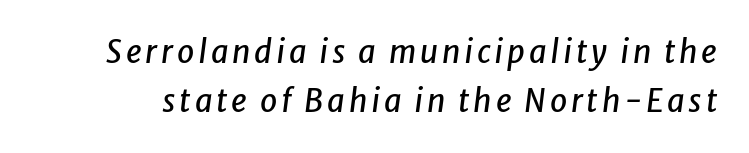
Q: Is the text italic (slanted)? A: Yes, it leans right by about 8 degrees.
Q: Is the text underlined? A: No.
Q: Is the spacing between lines tight, normal or loose? A: Normal.
Q: Width (condensed, normal, or wide)? A: Normal.
Q: Stroke contrast? A: Low.
Q: x-height? A: Medium.
Q: Monospaced? A: No.
